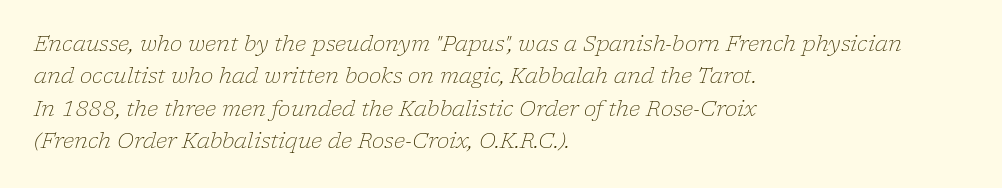
Q: Is the text bold? A: No.
Q: Is the text italic (slanted)? A: Yes, it leans right by about 17 degrees.
Q: Is the text underlined? A: No.
Q: How is the paragraph aligned? A: Left-aligned.
Q: Is the spacing between letters normal or unusually wide? A: Normal.
Q: Is the spacing between lines tight, normal or loose? A: Normal.
